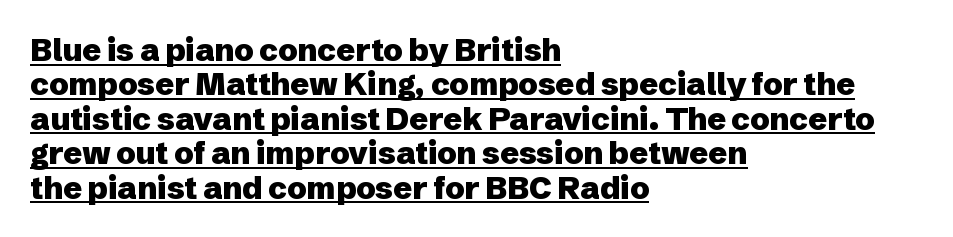
The image shows 31 px heavy sans-serif type, upright; set left-aligned, tight line spacing (1.11x), normal letter spacing, underlined; low stroke contrast and a medium x-height.
